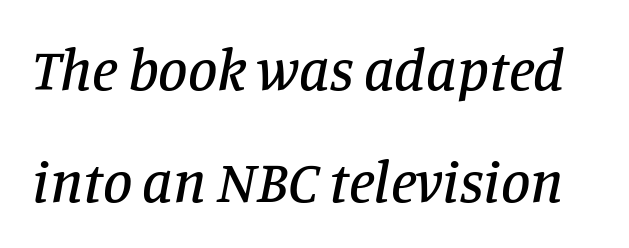
{"serif": "yes", "italic": "yes", "lean": "right", "slant_degrees": 11, "width": "normal", "stroke_contrast": "low", "x_height": "large", "monospaced": "no", "underline": "no", "line_spacing_ratio": 1.89, "letter_spacing": "normal", "letter_spacing_em": 0.0, "glyph_px": 59}
